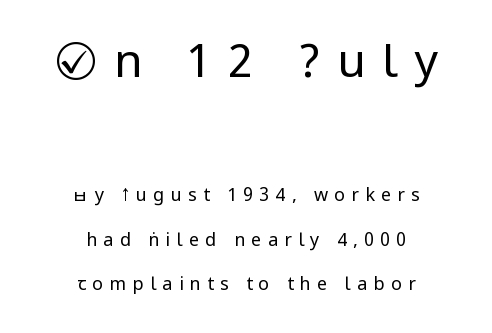
{"serif": "no", "italic": "no", "bold": "no", "weight": "regular", "width": "condensed", "stroke_contrast": "low", "underline": "no", "align": "center", "line_spacing": "loose", "line_spacing_ratio": 2.47, "letter_spacing": "wide", "letter_spacing_em": 0.35, "larger_block": "first", "size_ratio": 2.56, "glyph_px": 46}
